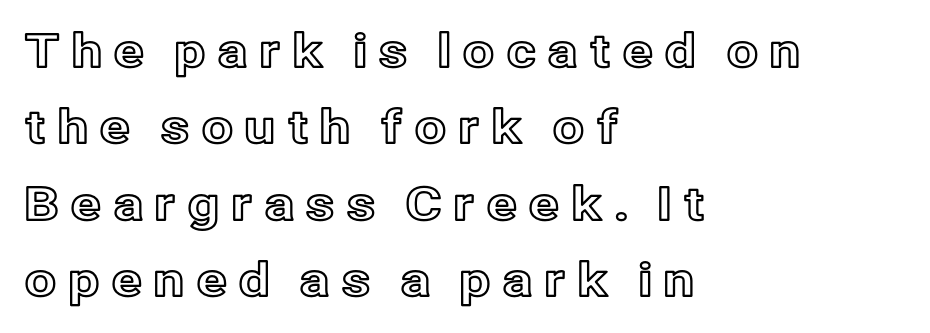
The image shows 46 px text type, upright; set left-aligned, normal line spacing (1.66x), unusually wide letter spacing (+0.23 em), not underlined; a medium x-height.
